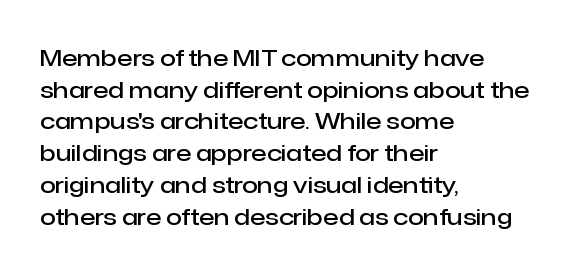
{"italic": "no", "bold": "semi", "underline": "no", "align": "left", "line_spacing": "normal", "line_spacing_ratio": 1.38, "letter_spacing": "normal", "letter_spacing_em": 0.0, "glyph_px": 23}
